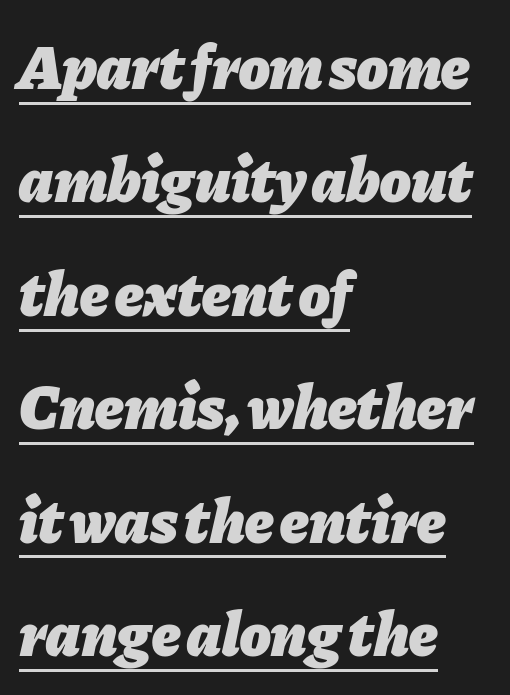
The image shows 63 px heavy type, italic (leaning right); set left-aligned, line spacing 1.8x, normal letter spacing, underlined; low stroke contrast and a medium x-height.
